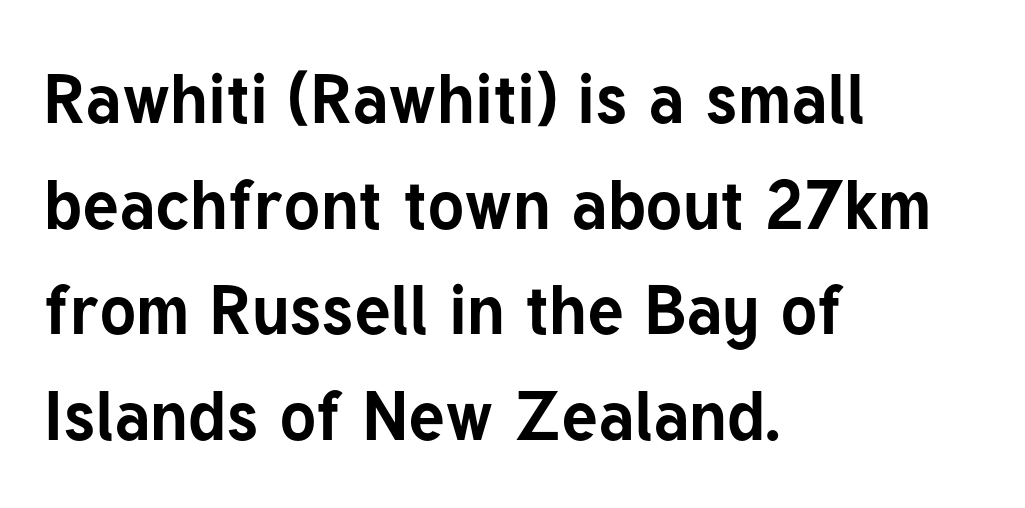
Q: Is the text bold? A: Yes.
Q: Is the text italic (slanted)? A: No, it is upright.
Q: Is the typeface a serif or a sans-serif typeface? A: Sans-serif.
Q: Is the text underlined? A: No.
Q: How is the paragraph aligned? A: Left-aligned.
Q: Is the spacing between letters normal or unusually wide? A: Normal.
Q: Is the spacing between lines tight, normal or loose? A: Normal.
Q: Width (condensed, normal, or wide)? A: Normal.
Q: Stroke contrast? A: Low.
Q: x-height? A: Medium.
Q: Monospaced? A: No.
